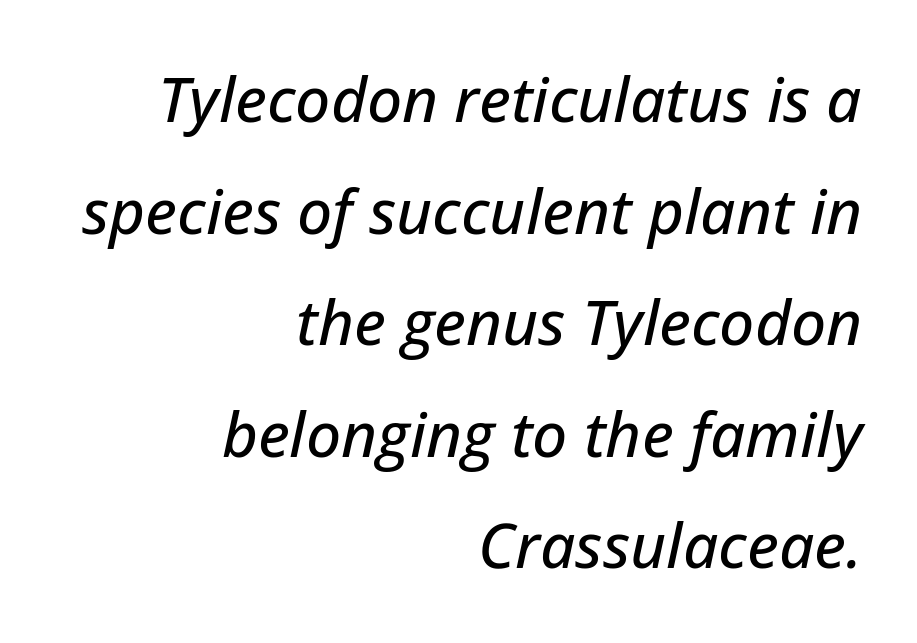
{"italic": "yes", "lean": "right", "slant_degrees": 12, "width": "normal", "stroke_contrast": "low", "x_height": "medium", "monospaced": "no", "underline": "no", "align": "right", "line_spacing_ratio": 1.8, "letter_spacing": "normal", "letter_spacing_em": 0.0, "glyph_px": 62}
